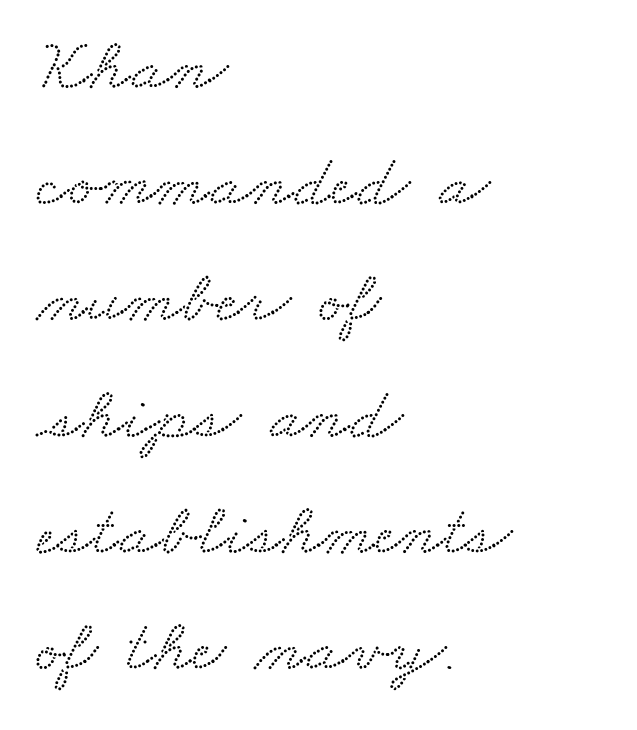
Q: Is the typeface a serif or a sans-serif typeface? A: Serif.
Q: Is the text underlined? A: No.
Q: How is the paragraph aligned? A: Left-aligned.
Q: Is the spacing between letters normal or unusually wide? A: Normal.
Q: Is the spacing between lines tight, normal or loose? A: Normal.
Q: Width (condensed, normal, or wide)? A: Wide.
Q: Stroke contrast? A: Low.
Q: x-height? A: Small.
Q: Monospaced? A: No.
